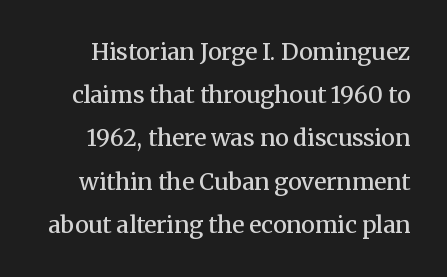
Q: Is the text bold? A: Semi-bold.
Q: Is the text italic (slanted)? A: No, it is upright.
Q: Is the text underlined? A: No.
Q: Is the spacing between letters normal or unusually wide? A: Normal.
